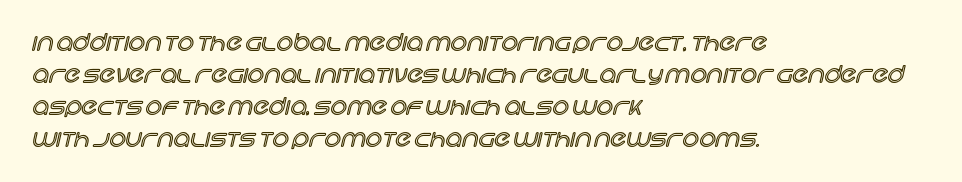
{"underline": "no", "align": "left", "line_spacing": "normal", "line_spacing_ratio": 1.39, "letter_spacing": "normal", "letter_spacing_em": 0.0, "glyph_px": 23}
